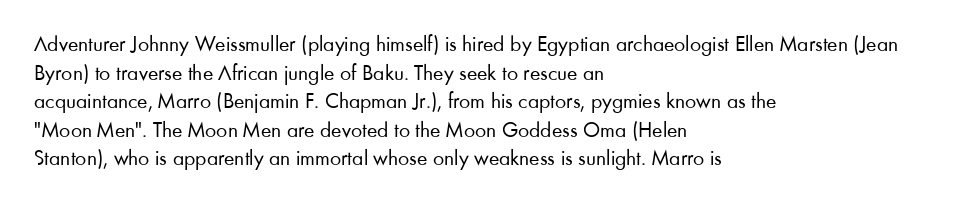
The image shows 22 px text type, upright; set left-aligned, normal line spacing (1.3x), normal letter spacing, not underlined.
